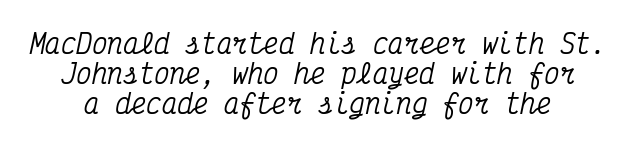
This sample uses an oblique cut, with every glyph tilted off the vertical. Type without underlining. These lines keep a tight, regular rhythm from letter to letter.
